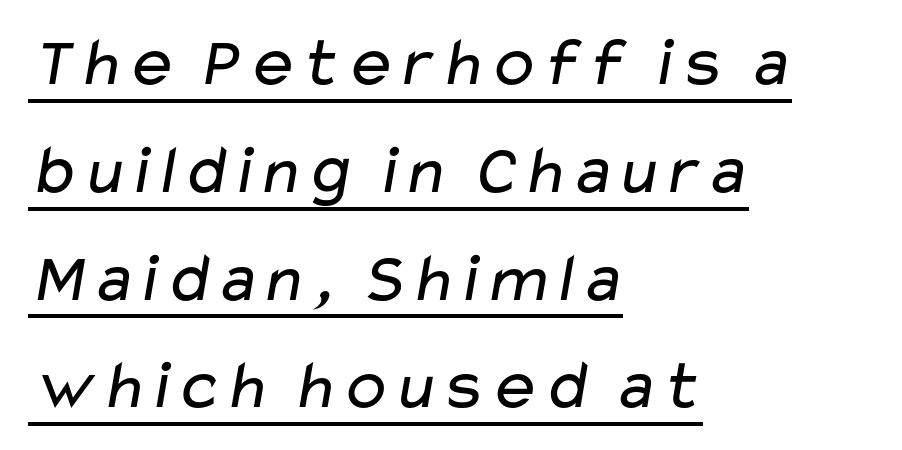
This is underlined copy, the kind a proofreader might mark for attention. One-word summary of the alignment: left. Observe the absence of serifs on each vertical stroke in this sample. The line-height multiplier appears to be the usual default. Stem width sits at or under what a default text font uses. Is the letter spacing exaggerated? No — it looks like the ordinary default.
